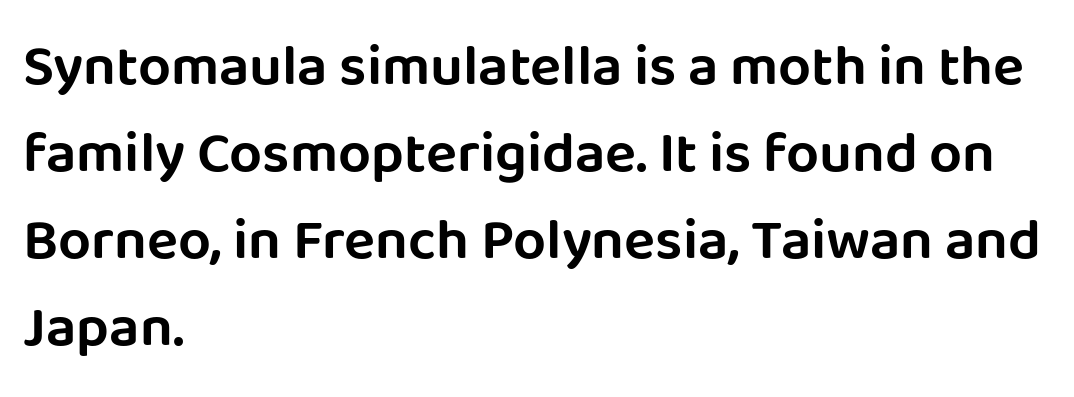
The image shows 58 px sans-serif type, upright; set left-aligned, normal line spacing (1.5x), normal letter spacing, not underlined; low stroke contrast and a large x-height.
